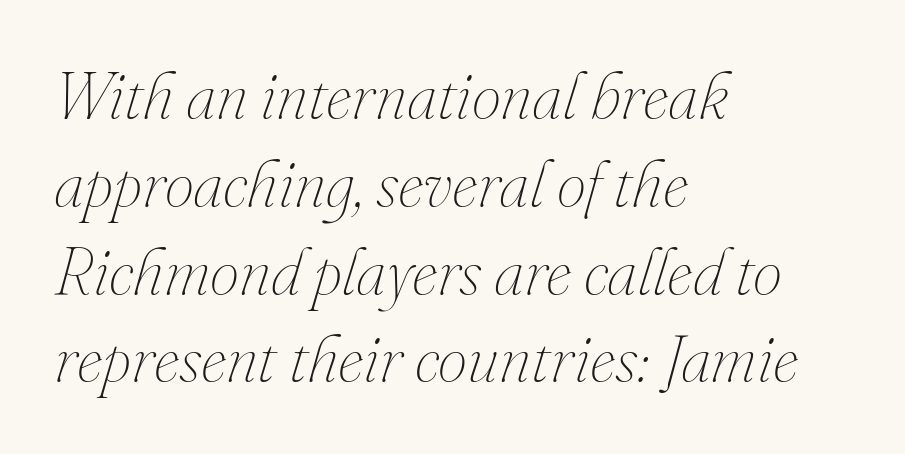
Spacing between characters is what you'd get straight out of the box. Stroke thickness stays within the range of a standard reading face or lighter. Line starts are locked; line ends wander. The specimen reads as italic at a glance. Is this a fixed-width face? No — the glyphs have proportional, varying widths.
